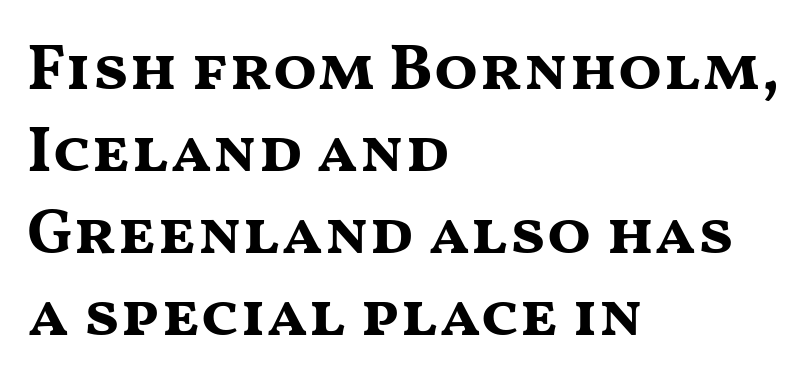
The passage shown is typed in a proportional face where columns would drift. Posture: upright roman. Casual observation: everything's shoved over to the left. The type is set solid horizontally, with unmodified tracking. Descender tails drop into unmarked territory.
